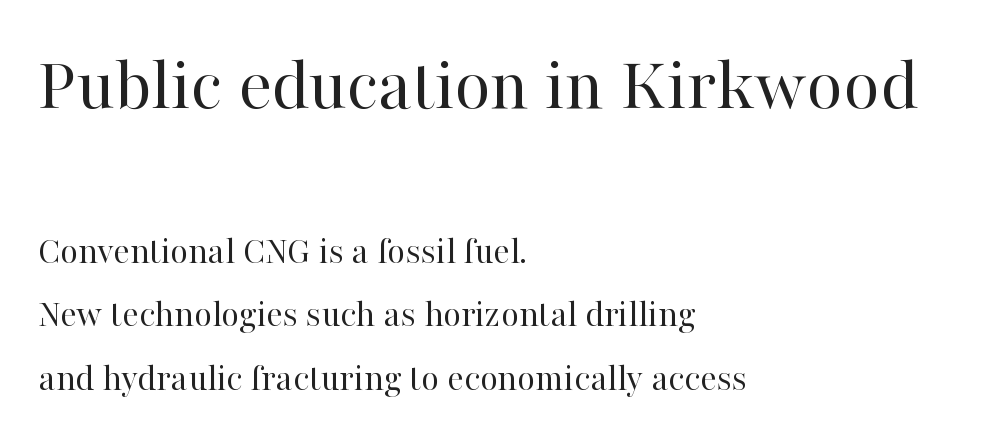
{"serif": "yes", "italic": "no", "bold": "no", "weight": "regular", "width": "normal", "stroke_contrast": "high", "x_height": "medium", "monospaced": "no", "underline": "no", "align": "left", "line_spacing": "normal", "line_spacing_ratio": 1.63, "letter_spacing": "normal", "letter_spacing_em": 0.0, "larger_block": "first", "size_ratio": 2.0, "glyph_px": 78}
